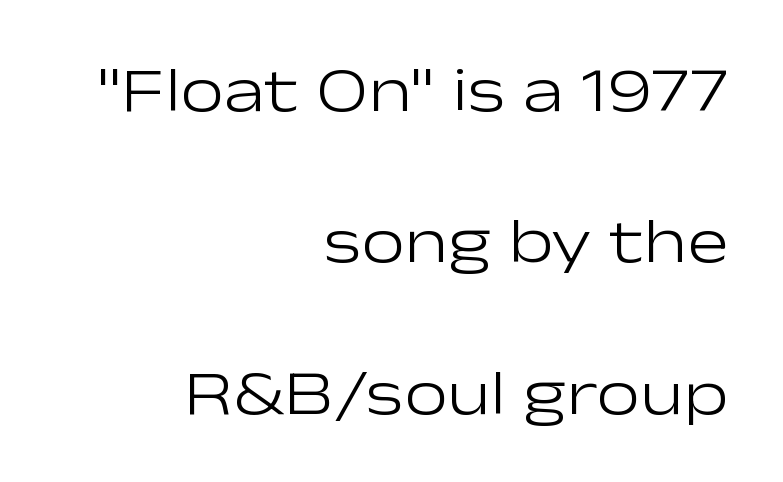
Q: Is the text bold? A: No.
Q: Is the text italic (slanted)? A: No, it is upright.
Q: Is the typeface a serif or a sans-serif typeface? A: Sans-serif.
Q: Is the text underlined? A: No.
Q: How is the paragraph aligned? A: Right-aligned.
Q: Is the spacing between letters normal or unusually wide? A: Normal.
Q: Is the spacing between lines tight, normal or loose? A: Loose.
Q: Width (condensed, normal, or wide)? A: Wide.
Q: Stroke contrast? A: Low.
Q: x-height? A: Medium.
Q: Monospaced? A: No.
